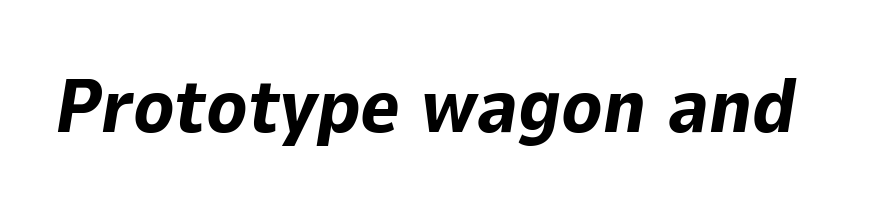
Is the type bold? Yes — the strokes are clearly thick and heavy. Tracking value appears to be zero — textbook default spacing. Lines of text with bare space underneath. The letters are slanted; this is an italic face.
